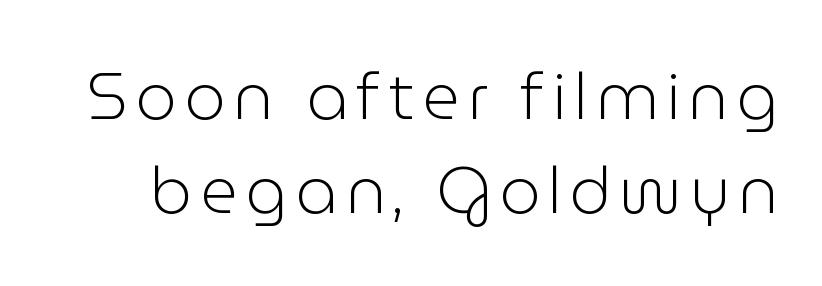
{"serif": "no", "italic": "no", "bold": "no", "weight": "light", "width": "normal", "stroke_contrast": "low", "x_height": "medium", "monospaced": "no", "underline": "no", "line_spacing": "normal", "line_spacing_ratio": 1.44, "glyph_px": 65}
